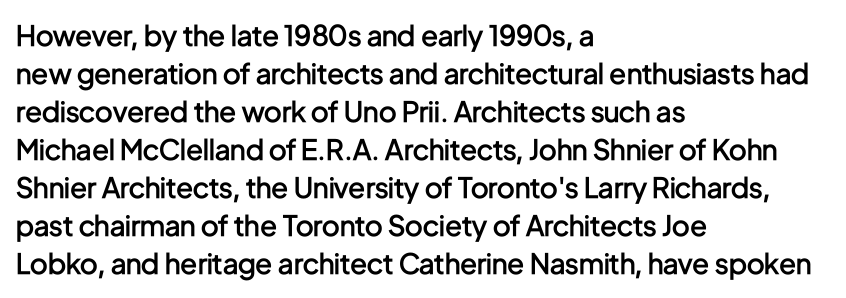
{"serif": "no", "italic": "no", "bold": "semi", "weight": "semibold", "width": "condensed", "stroke_contrast": "low", "x_height": "medium", "monospaced": "no", "underline": "no", "align": "left", "line_spacing": "normal", "line_spacing_ratio": 1.36, "letter_spacing": "normal", "letter_spacing_em": 0.0, "glyph_px": 28}
